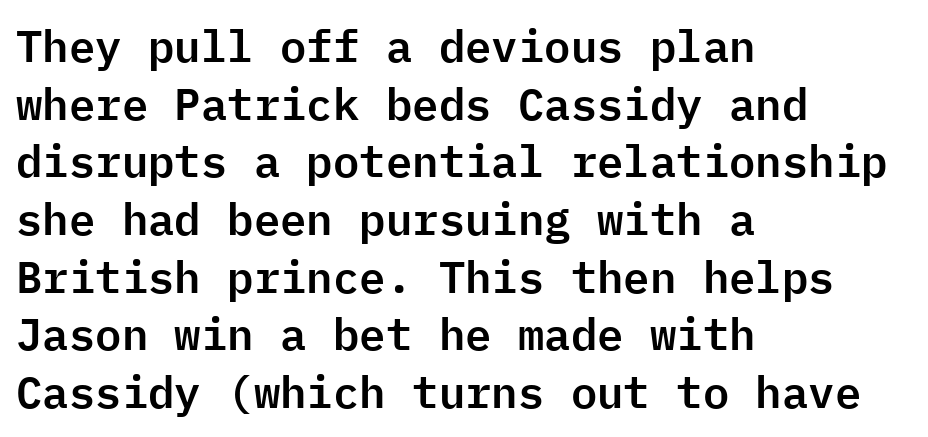
The image shows 44 px sans-serif type, upright, monospaced; set left-aligned, normal line spacing (1.31x), normal letter spacing, not underlined; low stroke contrast and a medium x-height.
